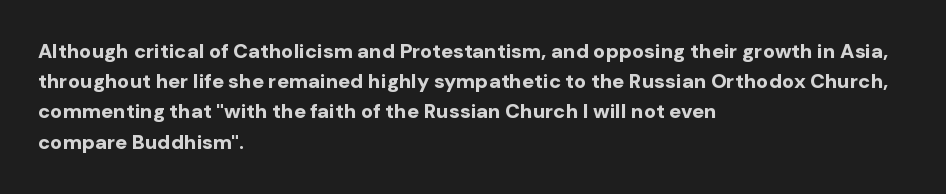
{"italic": "no", "bold": "yes", "underline": "no", "align": "left", "line_spacing": "normal", "line_spacing_ratio": 1.51, "letter_spacing": "normal", "letter_spacing_em": 0.0, "glyph_px": 20}
